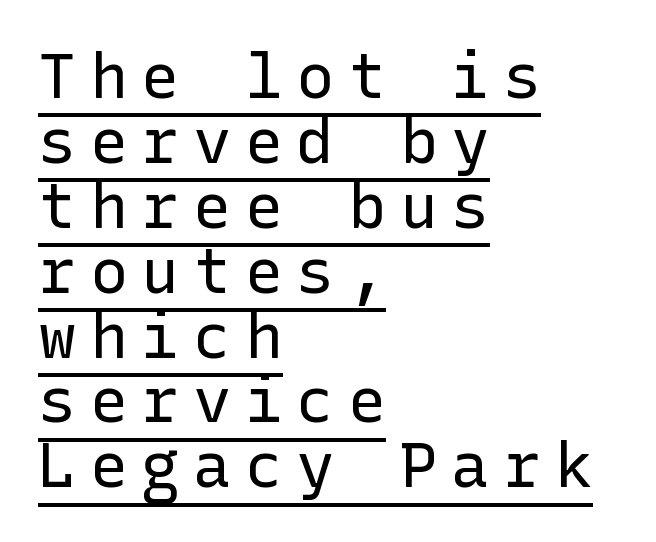
Q: Is the text bold? A: No.
Q: Is the text italic (slanted)? A: No, it is upright.
Q: Is the typeface a serif or a sans-serif typeface? A: Sans-serif.
Q: Is the text underlined? A: Yes.
Q: How is the paragraph aligned? A: Left-aligned.
Q: Is the spacing between letters normal or unusually wide? A: Unusually wide.
Q: Is the spacing between lines tight, normal or loose? A: Tight.
Q: Width (condensed, normal, or wide)? A: Normal.
Q: Stroke contrast? A: Low.
Q: x-height? A: Medium.
